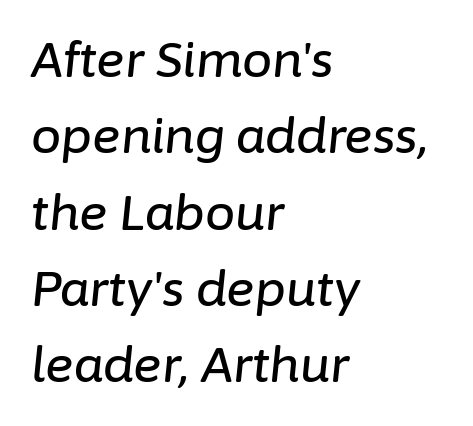
{"italic": "yes", "lean": "right", "slant_degrees": 6, "width": "normal", "stroke_contrast": "low", "x_height": "medium", "monospaced": "no", "underline": "no", "align": "left", "line_spacing": "normal", "line_spacing_ratio": 1.59, "letter_spacing": "normal", "letter_spacing_em": 0.0, "glyph_px": 48}
